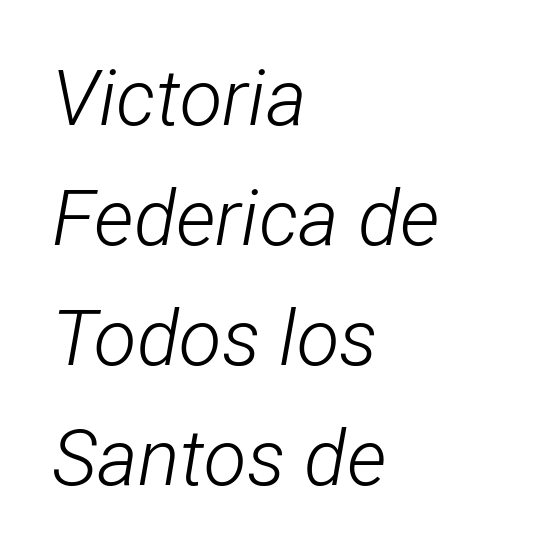
The image shows 78 px light, condensed type, italic (leaning right); set left-aligned, normal line spacing (1.54x), normal letter spacing, not underlined; low stroke contrast and a medium x-height.
